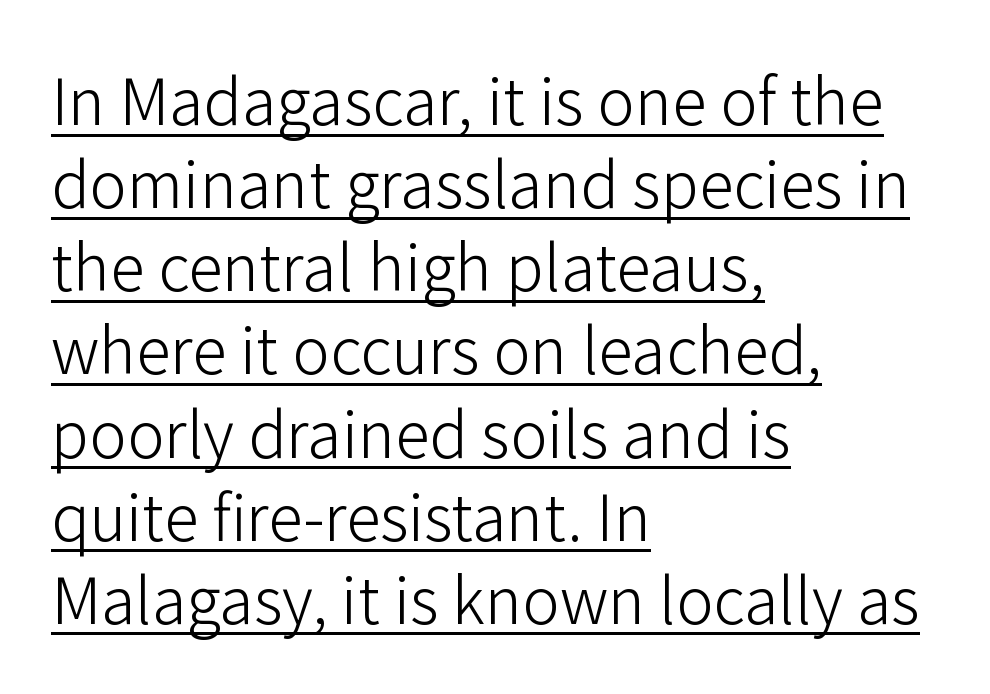
The image shows 63 px light sans-serif type, upright; set left-aligned, normal line spacing (1.32x), normal letter spacing, underlined; low stroke contrast and a medium x-height.
